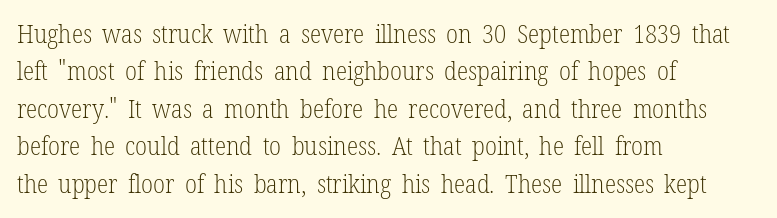
{"italic": "no", "bold": "no", "underline": "no", "align": "left", "line_spacing": "normal", "line_spacing_ratio": 1.44, "letter_spacing": "normal", "letter_spacing_em": 0.0, "glyph_px": 26}
